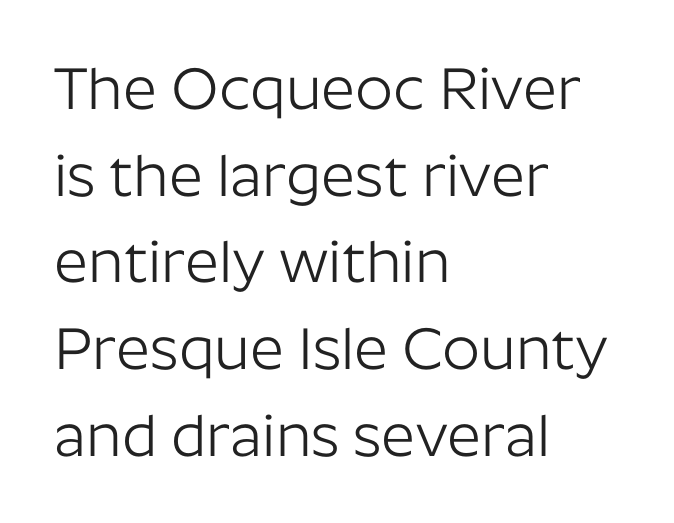
Short and long lines alike share a common starting point at left. Letterform terminals end flat and unadorned throughout the passage. Varying glyph widths throughout — classic text-font behaviour. This sample uses plain, unmodified letter spacing. Posture: straight, roman, zero tilt. Whoever set this chose a conventional vertical rhythm.
